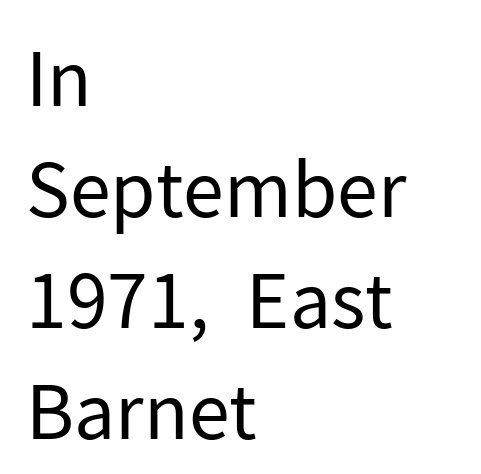
{"serif": "no", "italic": "no", "bold": "no", "weight": "regular", "width": "normal", "stroke_contrast": "low", "x_height": "medium", "monospaced": "no", "underline": "no", "align": "left", "line_spacing": "normal", "line_spacing_ratio": 1.48, "letter_spacing": "normal", "letter_spacing_em": 0.0, "glyph_px": 75}
